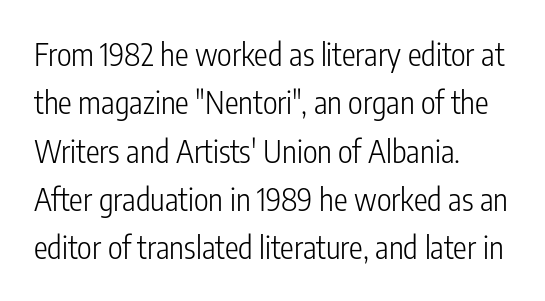
{"serif": "no", "italic": "no", "bold": "no", "weight": "light", "width": "condensed", "stroke_contrast": "low", "x_height": "medium", "monospaced": "no", "underline": "no", "align": "left", "line_spacing": "normal", "line_spacing_ratio": 1.56, "letter_spacing": "normal", "letter_spacing_em": 0.0, "glyph_px": 31}
